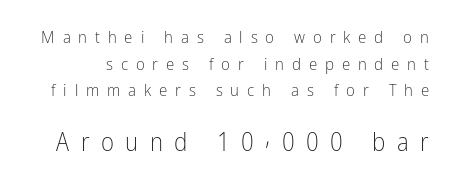
{"italic": "no", "bold": "no", "underline": "no", "line_spacing": "normal", "line_spacing_ratio": 1.57, "letter_spacing": "wide", "letter_spacing_em": 0.46, "larger_block": "second", "size_ratio": 1.47, "glyph_px": 25}
